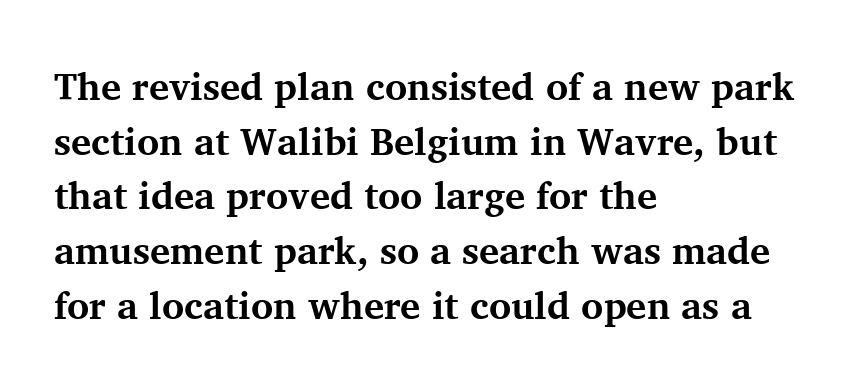
The specimen omits any rule beneath the text block's lines. If you drew a ruler down the left edge, every line would touch it. Words appear dense and cohesive because spacing is normal. Varying glyph widths throughout — classic text-font behaviour. Ordinary non-slanted type is in use.
